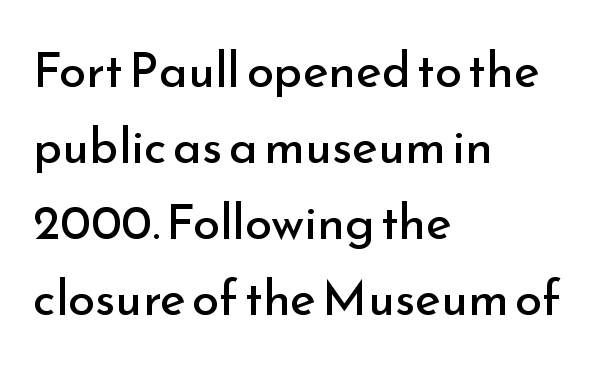
Character widths vary here, with narrow letters taking less room than wide ones. Quick note: interline space is typical. Rule under the text: the space is simply empty. Weight: regular or lighter. These lines are composed in type without serifs. The compositor pushed each line to the left boundary.
